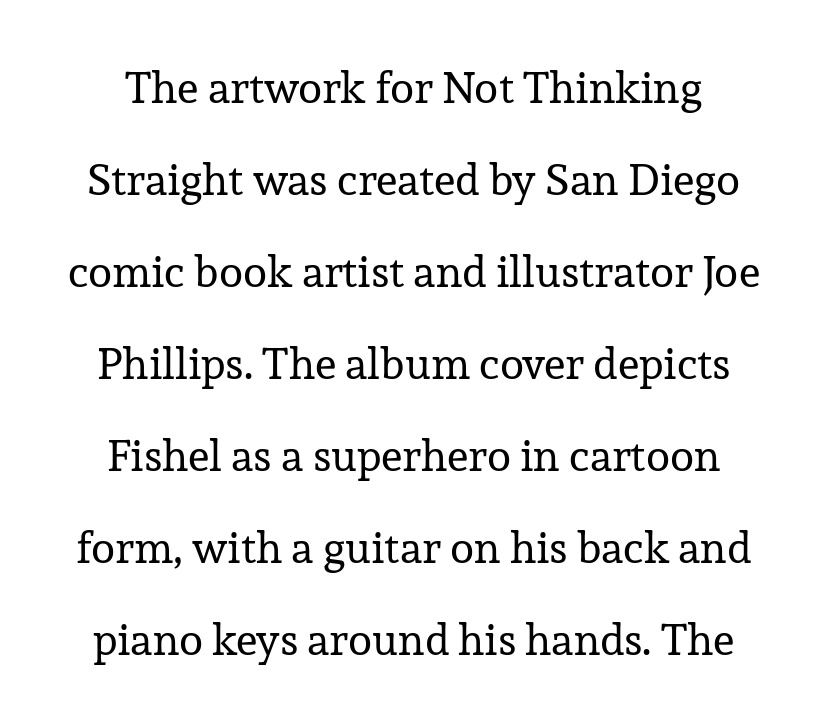
The image shows 44 px regular-weight serif type, upright; set centered, loose line spacing (2.09x), normal letter spacing, not underlined; low stroke contrast and a medium x-height.
